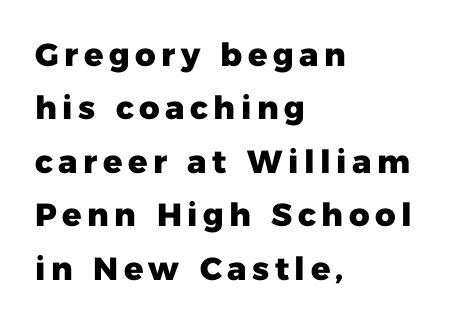
The image shows 32 px heavy sans-serif type, upright; set left-aligned, normal line spacing (1.67x), not underlined; low stroke contrast and a medium x-height.
